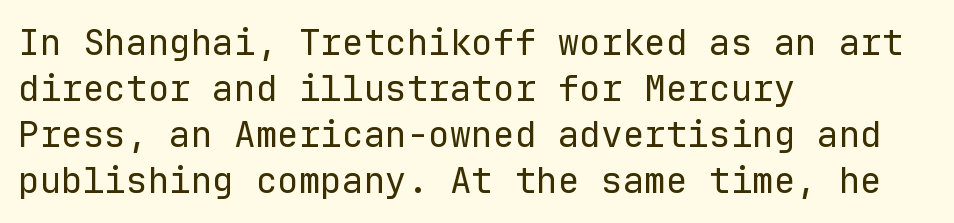
Short and long lines alike share a common starting point at left. Vertically, the passage feels balanced, rows spaced as you'd expect. Italic: no, the glyphs are upright roman. Examine the stroke ends and you'll find no serifs.
